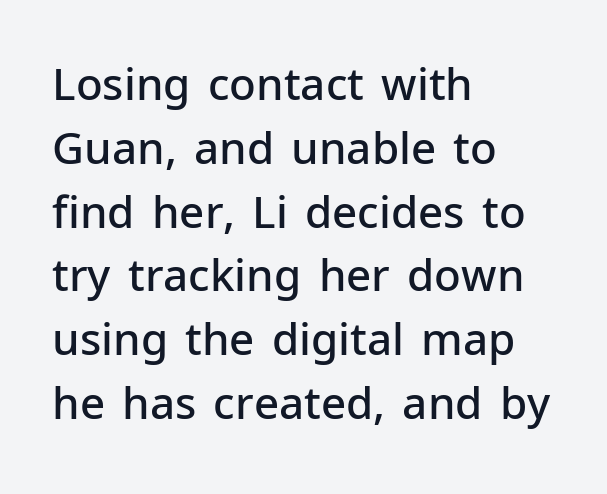
{"serif": "no", "italic": "no", "bold": "semi", "weight": "semibold", "width": "normal", "stroke_contrast": "low", "x_height": "medium", "monospaced": "no", "underline": "no", "align": "left", "line_spacing": "normal", "line_spacing_ratio": 1.45, "letter_spacing": "normal", "letter_spacing_em": 0.0, "glyph_px": 44}
